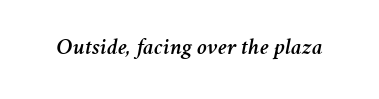
The image shows 24 px text type, italic (leaning right); set normal letter spacing, not underlined.
